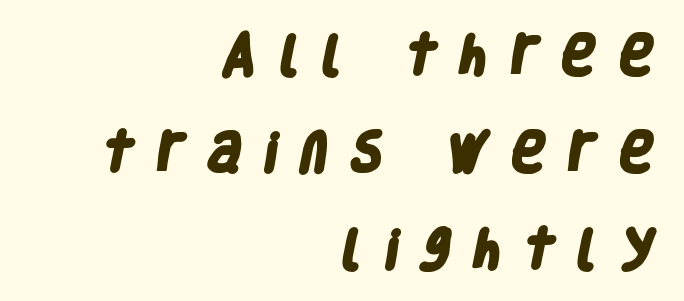
The image shows 44 px heavy, condensed sans-serif type; set right-aligned, loose line spacing (2.2x), unusually wide letter spacing (+0.47 em), not underlined; low stroke contrast and a large x-height.
